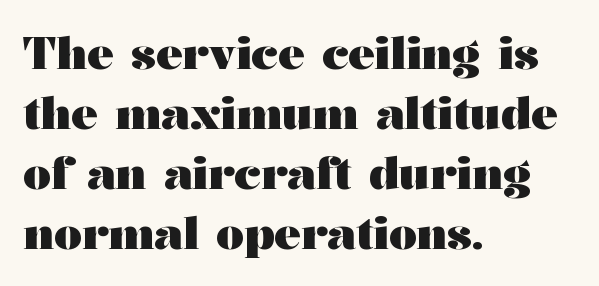
The image shows 44 px heavy, wide serif type, upright; set left-aligned, normal line spacing (1.36x), normal letter spacing, not underlined; medium stroke contrast and a medium x-height.
